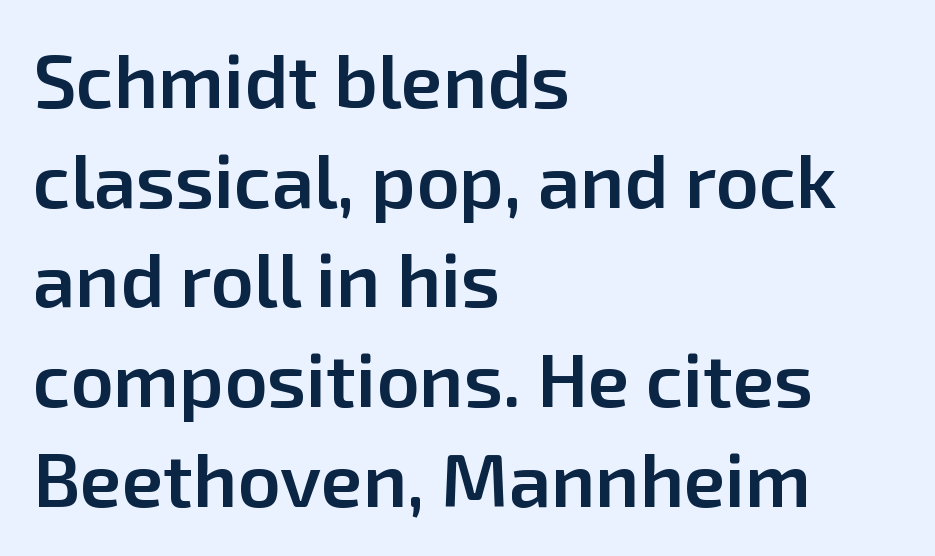
You can tell from the bare stems that sans-serif type was used. Tall strokes in this sample are plumb rather than angled. Do the characters align in a grid? No, the font is proportional. A clean baseline with only descenders dipping below it. These lines stack with their left ends in a neat column. Caption: standard tracking, unaltered.
